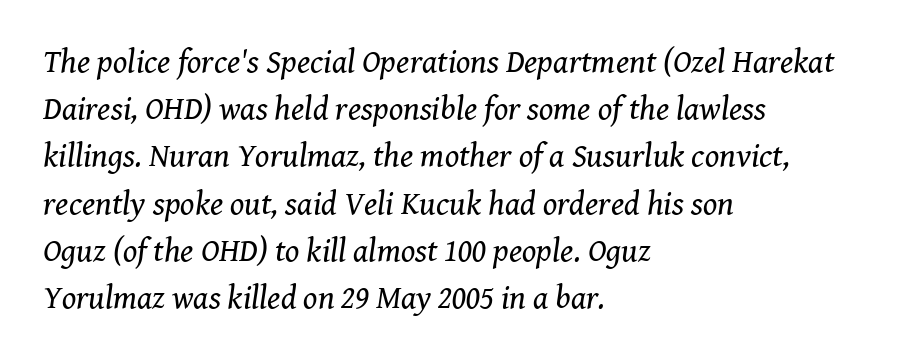
Q: Is the text bold? A: No.
Q: Is the text italic (slanted)? A: Yes, it leans right by about 8 degrees.
Q: Is the typeface a serif or a sans-serif typeface? A: Serif.
Q: Is the text underlined? A: No.
Q: How is the paragraph aligned? A: Left-aligned.
Q: Is the spacing between letters normal or unusually wide? A: Normal.
Q: Is the spacing between lines tight, normal or loose? A: Normal.
Q: Width (condensed, normal, or wide)? A: Normal.
Q: Stroke contrast? A: Medium.
Q: x-height? A: Medium.
Q: Monospaced? A: No.
